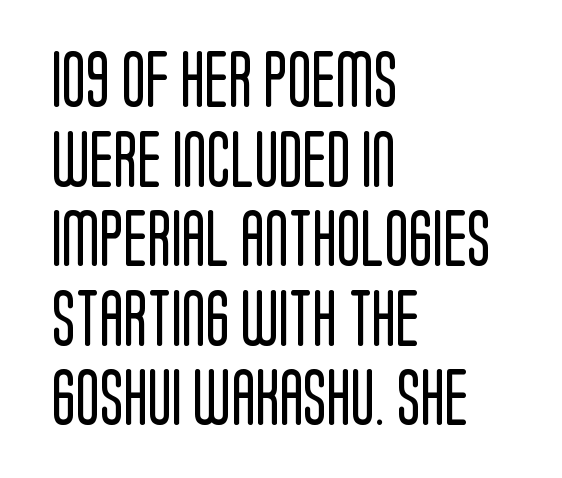
The image shows 56 px regular-weight, condensed sans-serif type, upright; set left-aligned, normal line spacing (1.42x), normal letter spacing, not underlined; low stroke contrast and a large x-height.
